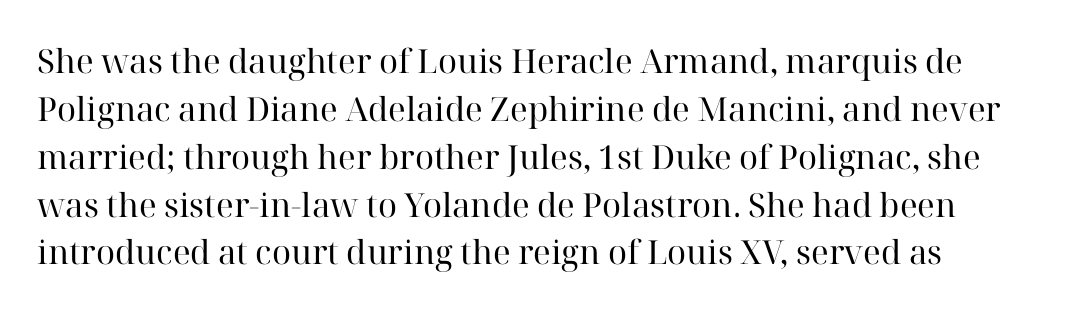
The image shows 33 px regular-weight serif type, upright; set left-aligned, normal line spacing (1.45x), normal letter spacing, not underlined; high stroke contrast and a medium x-height.
